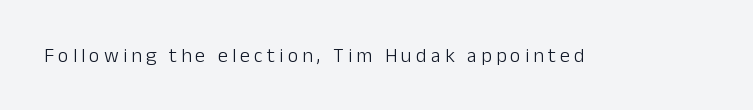
The image shows 20 px text type, upright; set unusually wide letter spacing (+0.21 em), not underlined.
